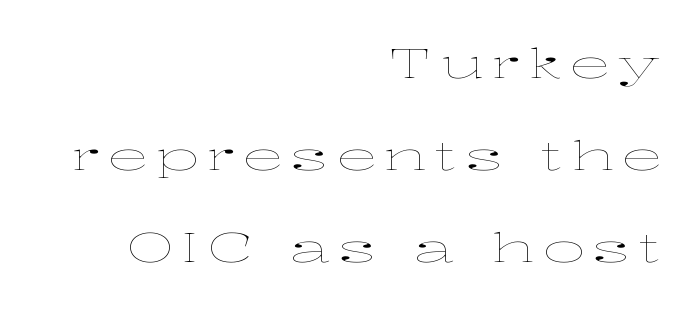
{"italic": "no", "bold": "no", "weight": "thin", "width": "wide", "stroke_contrast": "low", "x_height": "medium", "monospaced": "no", "underline": "no", "align": "right", "line_spacing": "loose", "line_spacing_ratio": 2.25, "letter_spacing": "wide", "letter_spacing_em": 0.2, "glyph_px": 41}
